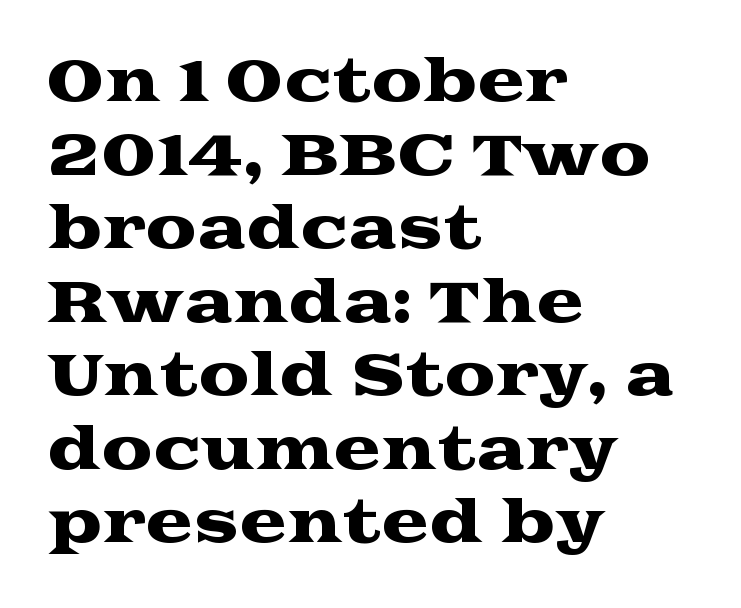
Where is the straight margin? On the left. The characters display serif detailing at their extremities. Glyph-to-glyph distance matches everyday printed text. Normally led — the rows are evenly, conventionally spaced.
